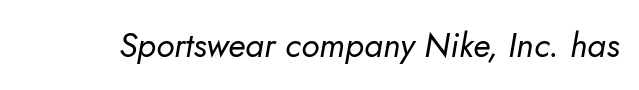
Q: Is the text bold? A: No.
Q: Is the typeface a serif or a sans-serif typeface? A: Sans-serif.
Q: Is the text underlined? A: No.
Q: Is the spacing between letters normal or unusually wide? A: Normal.
Q: Width (condensed, normal, or wide)? A: Normal.
Q: Stroke contrast? A: Low.
Q: x-height? A: Small.
Q: Monospaced? A: No.
